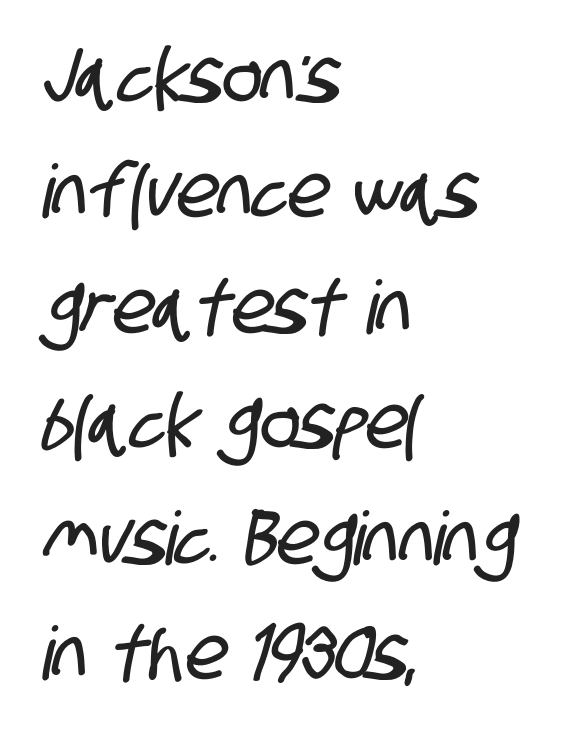
Q: Is the typeface a serif or a sans-serif typeface? A: Sans-serif.
Q: Is the text underlined? A: No.
Q: How is the paragraph aligned? A: Left-aligned.
Q: Is the spacing between letters normal or unusually wide? A: Normal.
Q: Is the spacing between lines tight, normal or loose? A: Normal.
Q: Width (condensed, normal, or wide)? A: Condensed.
Q: Stroke contrast? A: Low.
Q: x-height? A: Large.
Q: Monospaced? A: No.
